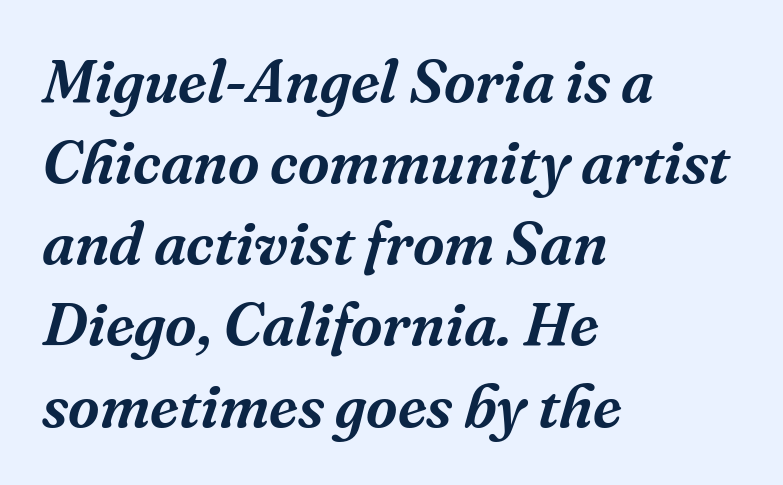
Q: Is the text italic (slanted)? A: Yes, it leans right by about 16 degrees.
Q: Is the typeface a serif or a sans-serif typeface? A: Serif.
Q: Is the text underlined? A: No.
Q: How is the paragraph aligned? A: Left-aligned.
Q: Is the spacing between letters normal or unusually wide? A: Normal.
Q: Is the spacing between lines tight, normal or loose? A: Normal.
Q: Width (condensed, normal, or wide)? A: Normal.
Q: Stroke contrast? A: Medium.
Q: x-height? A: Medium.
Q: Monospaced? A: No.
